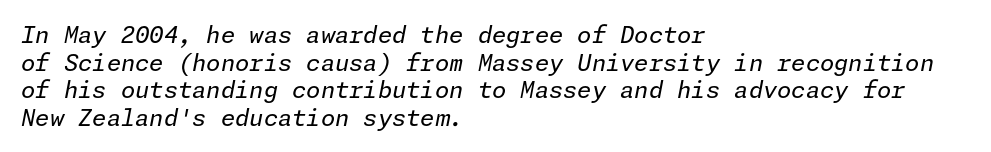
Notice how the passage keeps a crisp vertical edge on the left only. Type without underlining. Short note: letters normally spaced. Nothing heavy about these letters — not bold at all. Designer's note — italics engaged.
